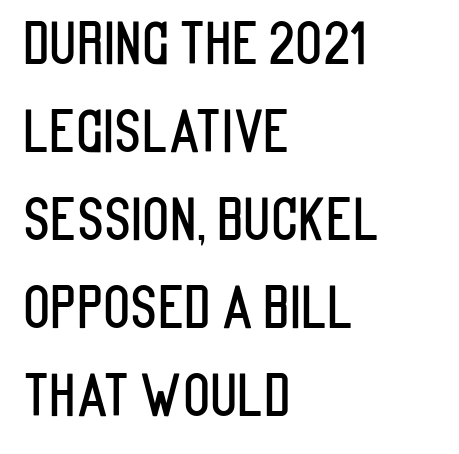
Q: Is the text italic (slanted)? A: No, it is upright.
Q: Is the typeface a serif or a sans-serif typeface? A: Sans-serif.
Q: Is the text underlined? A: No.
Q: How is the paragraph aligned? A: Left-aligned.
Q: Is the spacing between letters normal or unusually wide? A: Normal.
Q: Is the spacing between lines tight, normal or loose? A: Normal.
Q: Width (condensed, normal, or wide)? A: Condensed.
Q: Stroke contrast? A: Low.
Q: x-height? A: Large.
Q: Monospaced? A: No.
